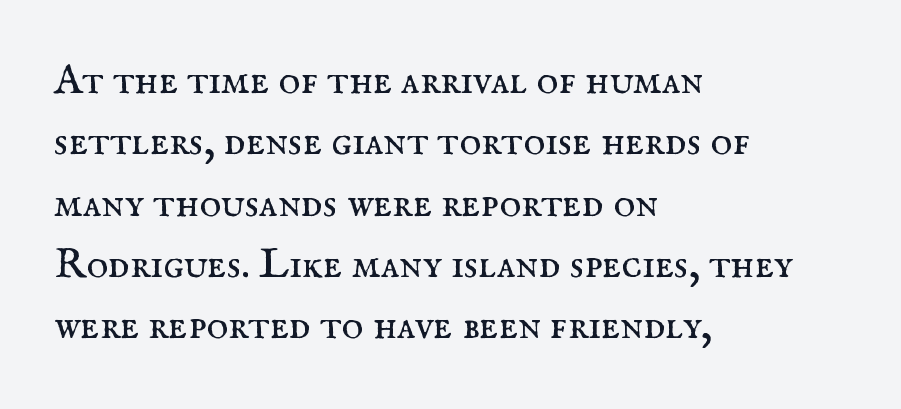
The image shows 42 px regular-weight serif type, upright; set left-aligned, normal line spacing (1.46x), normal letter spacing, not underlined; medium stroke contrast and a small x-height.
